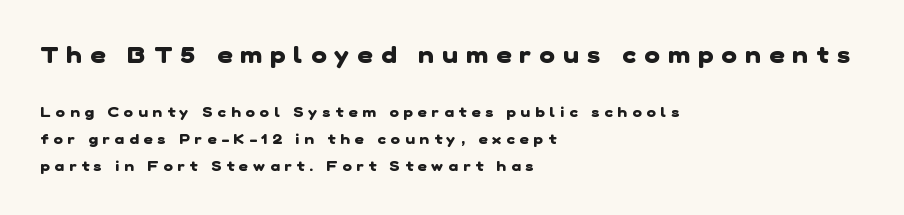
The image shows 23 px bold type; set left-aligned, loose line spacing (1.93x), unusually wide letter spacing (+0.37 em), not underlined; the first (top) block is 1.64x larger.
